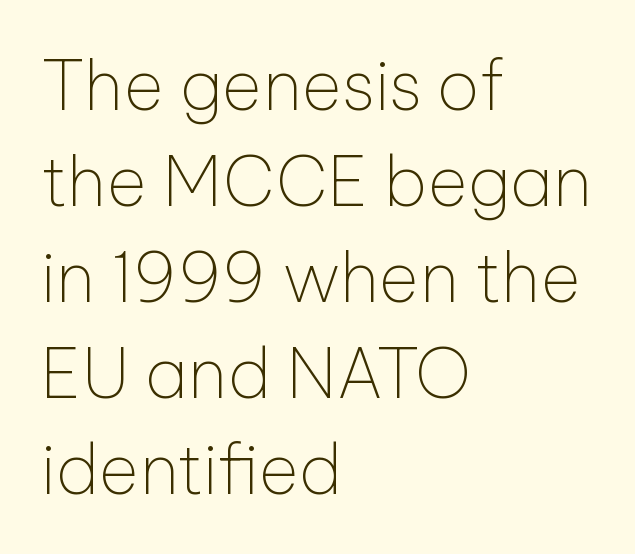
The image shows 69 px thin sans-serif type, upright; set left-aligned, normal line spacing (1.39x), normal letter spacing, not underlined; low stroke contrast and a medium x-height.
